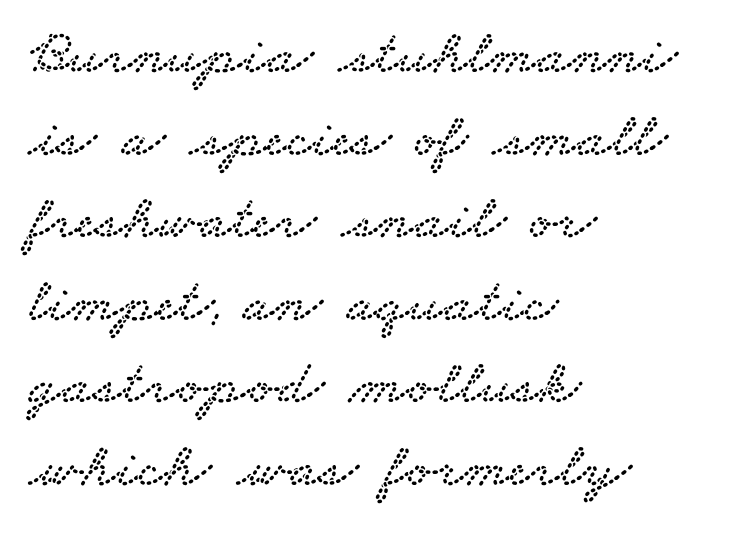
The image shows 63 px wide serif type; set left-aligned, normal line spacing (1.31x), normal letter spacing, not underlined; low stroke contrast and a small x-height.
